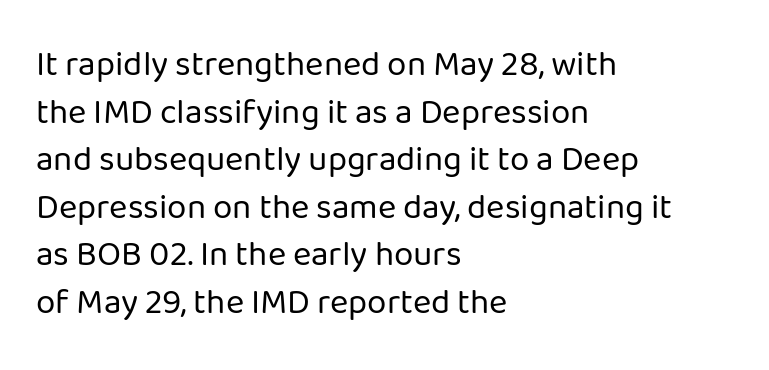
Q: Is the text bold? A: No.
Q: Is the text italic (slanted)? A: No, it is upright.
Q: Is the typeface a serif or a sans-serif typeface? A: Sans-serif.
Q: Is the text underlined? A: No.
Q: How is the paragraph aligned? A: Left-aligned.
Q: Is the spacing between letters normal or unusually wide? A: Normal.
Q: Is the spacing between lines tight, normal or loose? A: Normal.
Q: Width (condensed, normal, or wide)? A: Normal.
Q: Stroke contrast? A: Low.
Q: x-height? A: Medium.
Q: Monospaced? A: No.
